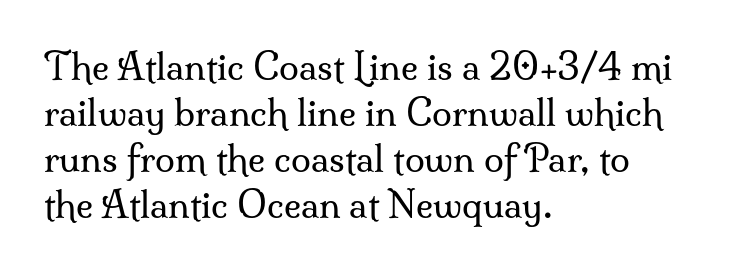
I'd call this a serif setting — the letters wear small feet. Italic? Not at all — the glyphs are vertical. The face used here is proportionally spaced, like ordinary book or web type. In terms of leading, this rendering sits right in the middle. The strip under each line holds only bare page. Nothing unusual about the tracking: characters are spaced as the font intends.
